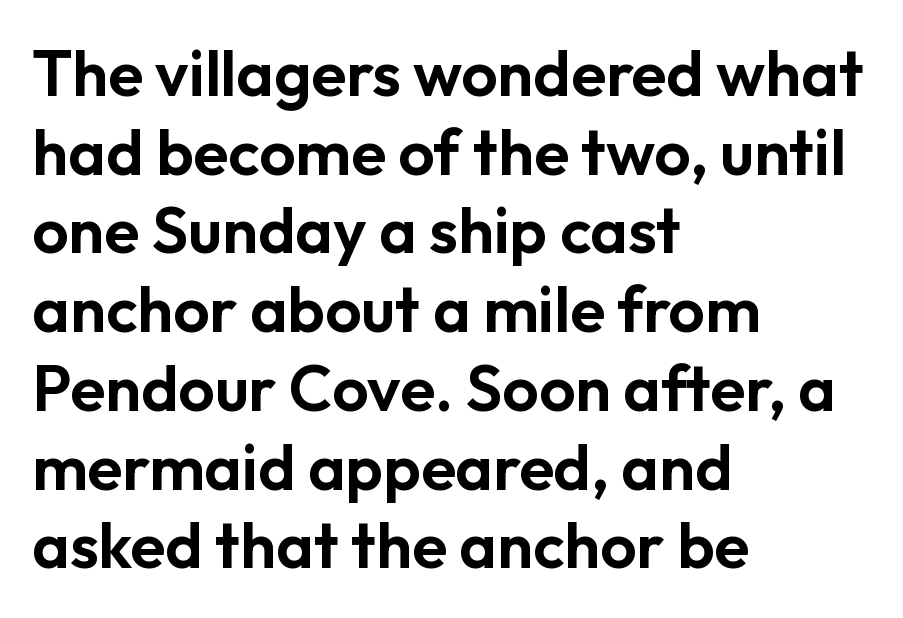
The text block is weighted toward the left margin, trailing off unevenly rightward. Note: no serifs on the glyphs. A typesetter would call this zero additional tracking. Just letters on the line, the space beneath them empty.
